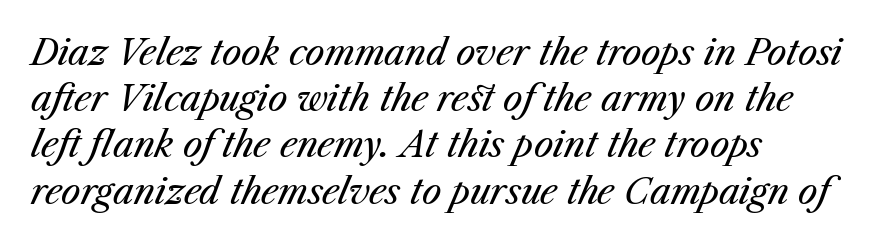
The image shows 35 px regular-weight type, italic (leaning right); set left-aligned, normal line spacing (1.32x), normal letter spacing, not underlined; medium stroke contrast and a medium x-height.
